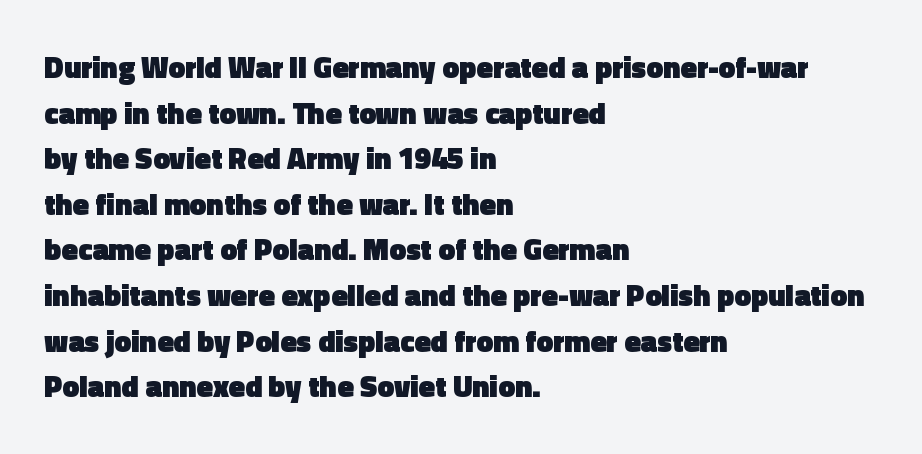
The image shows 30 px heavy sans-serif type, upright; set left-aligned, normal line spacing (1.52x), normal letter spacing, not underlined; a medium x-height.
